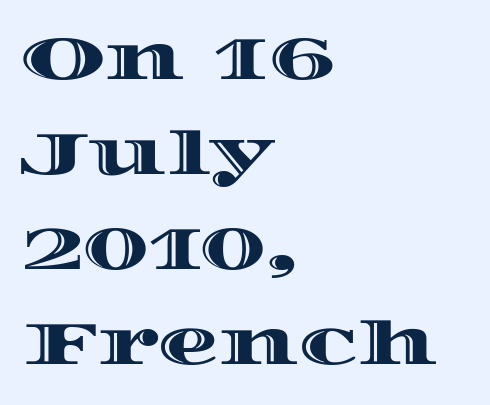
Plain, unruled lines of type. The letters stand upright; this is a roman face. Think of a printed novel: that variable character pitch is what you see here. The lines sit at an ordinary, default distance from one another.
